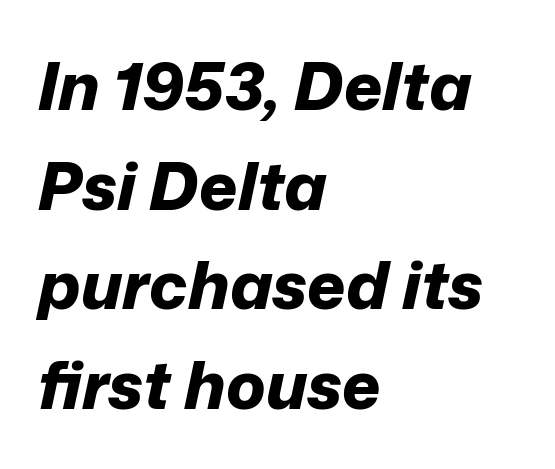
The image shows 66 px bold type, italic (leaning right); set left-aligned, normal line spacing (1.51x), normal letter spacing, not underlined; low stroke contrast and a medium x-height.
